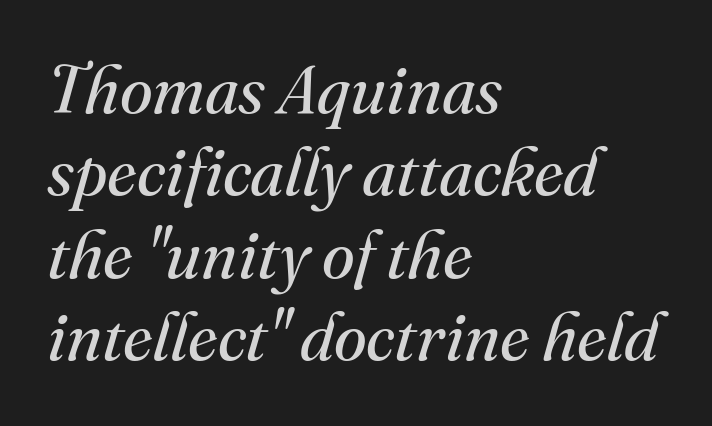
Are there feet on the stems? There are — it's a serif. Type without underlining. Students, note that the glyphs here touch the page at normal intervals. These lines stack with their left ends in a neat column. The typeface has the unassuming heft of standard copy or less. The face used here is proportionally spaced, like ordinary book or web type.
